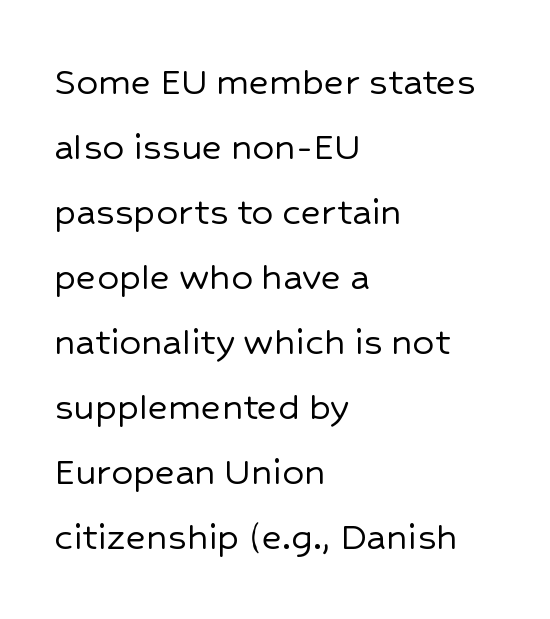
Rows of type keep a routine distance in the vertical direction. Decoration check: the copy has no underline. No feet cap the strokes, marking this as sans-serif type. What stands out about the letter spacing? Nothing — it is the standard amount. The compositor pushed each line to the left boundary. Posture: vertical.
